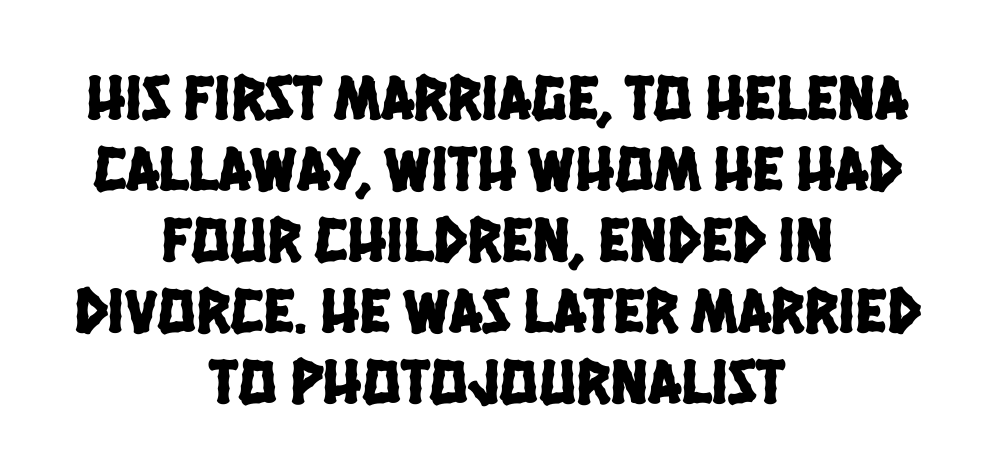
{"serif": "no", "width": "condensed", "stroke_contrast": "low", "x_height": "large", "monospaced": "no", "underline": "no", "align": "center", "line_spacing": "tight", "line_spacing_ratio": 1.11, "letter_spacing": "normal", "letter_spacing_em": 0.0, "glyph_px": 64}
